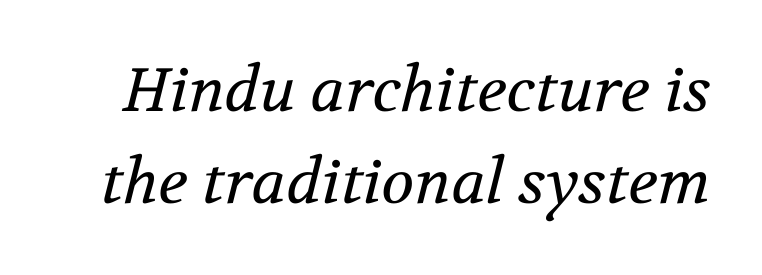
{"serif": "yes", "italic": "yes", "lean": "right", "slant_degrees": 12, "bold": "no", "weight": "regular", "width": "normal", "stroke_contrast": "medium", "x_height": "medium", "monospaced": "no", "underline": "no", "line_spacing": "normal", "line_spacing_ratio": 1.51, "letter_spacing": "normal", "letter_spacing_em": 0.0, "glyph_px": 61}
